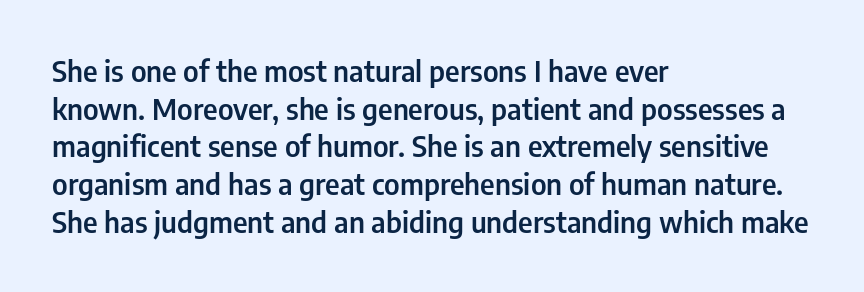
Q: Is the text bold? A: Semi-bold.
Q: Is the text italic (slanted)? A: No, it is upright.
Q: Is the typeface a serif or a sans-serif typeface? A: Sans-serif.
Q: Is the text underlined? A: No.
Q: How is the paragraph aligned? A: Left-aligned.
Q: Is the spacing between letters normal or unusually wide? A: Normal.
Q: Is the spacing between lines tight, normal or loose? A: Normal.
Q: Width (condensed, normal, or wide)? A: Condensed.
Q: Stroke contrast? A: Low.
Q: x-height? A: Medium.
Q: Monospaced? A: No.
